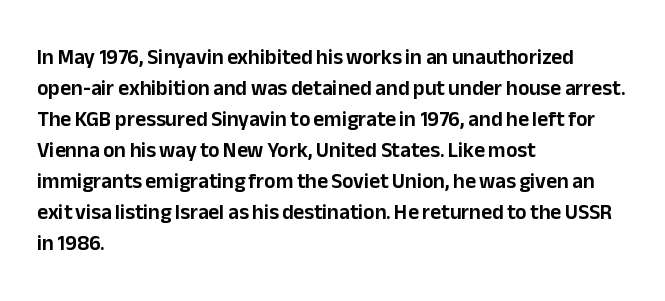
The image shows 21 px text type, upright; set left-aligned, normal line spacing (1.48x), normal letter spacing, not underlined.
